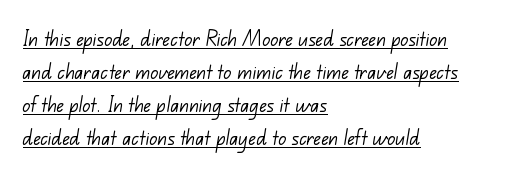
The image shows 24 px text type; set left-aligned, normal line spacing (1.37x), normal letter spacing, underlined.
